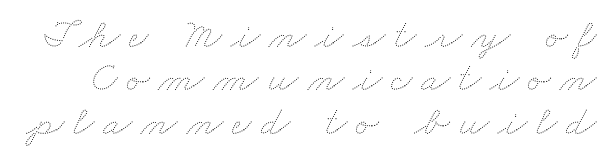
The image shows 42 px thin, wide type; set tight line spacing (1.03x), unusually wide letter spacing (+0.22 em), not underlined; medium stroke contrast and a small x-height.
